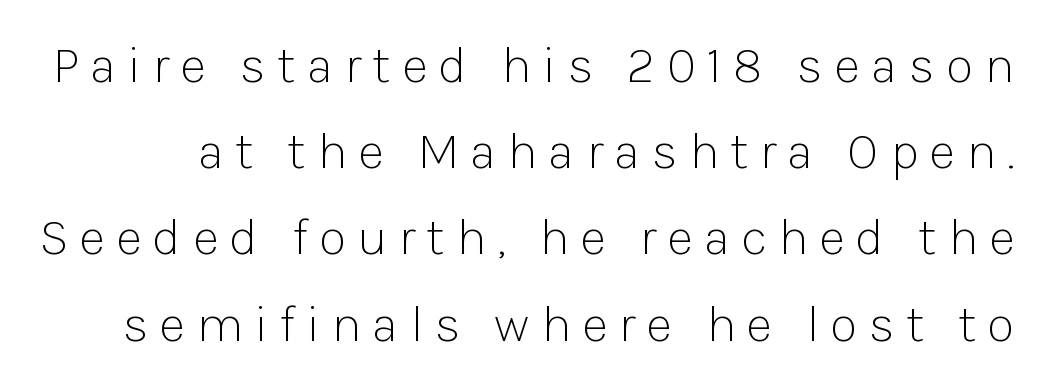
Q: Is the text bold? A: No.
Q: Is the text italic (slanted)? A: No, it is upright.
Q: Is the typeface a serif or a sans-serif typeface? A: Sans-serif.
Q: Is the text underlined? A: No.
Q: Is the spacing between letters normal or unusually wide? A: Unusually wide.
Q: Is the spacing between lines tight, normal or loose? A: Normal.
Q: Width (condensed, normal, or wide)? A: Normal.
Q: Stroke contrast? A: Low.
Q: x-height? A: Medium.
Q: Monospaced? A: No.
